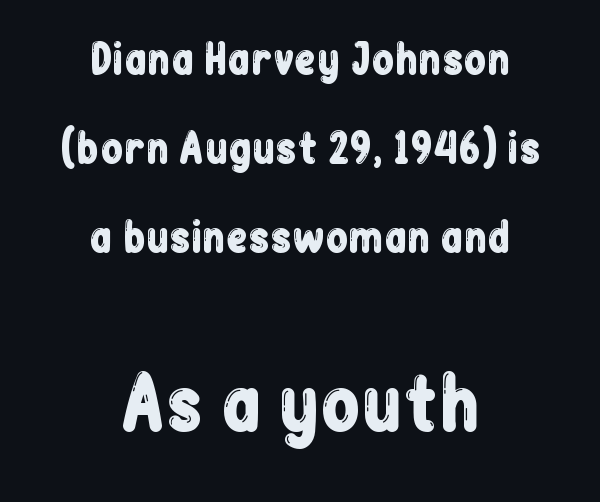
The letters carry no serifs — their stems end cleanly without finishing strokes. Caption: multi-line text, centered on the measure. Tracking value appears to be zero — textbook default spacing. Is there any slant? The stems are plumb.
